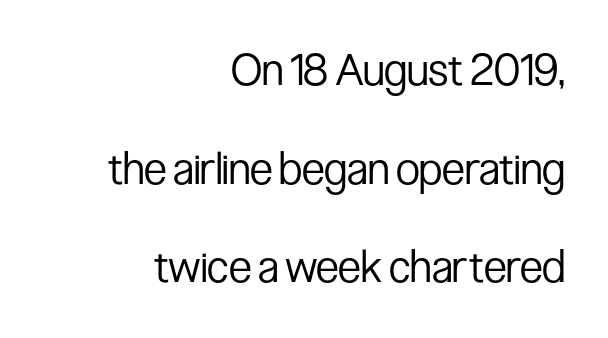
The image shows 44 px regular-weight, condensed sans-serif type, upright; set right-aligned, loose line spacing (2.24x), normal letter spacing, not underlined; low stroke contrast and a medium x-height.
